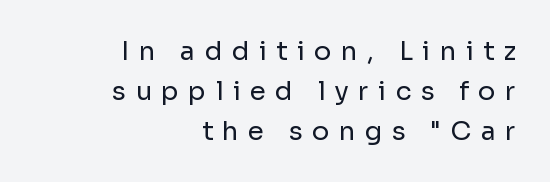
The image shows 26 px text type, upright; set right-aligned, normal line spacing (1.53x), unusually wide letter spacing (+0.36 em), not underlined.
